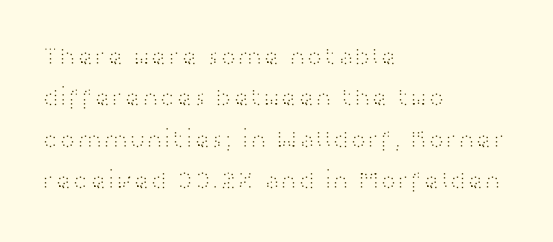
{"italic": "no", "bold": "no", "underline": "no", "align": "left", "line_spacing": "normal", "line_spacing_ratio": 1.59, "letter_spacing": "normal", "letter_spacing_em": 0.0, "glyph_px": 26}
